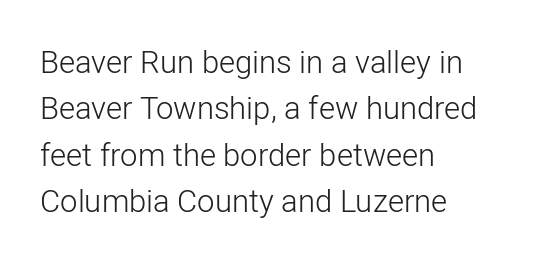
The image shows 31 px light sans-serif type, upright; set left-aligned, normal line spacing (1.5x), normal letter spacing, not underlined; low stroke contrast and a medium x-height.
